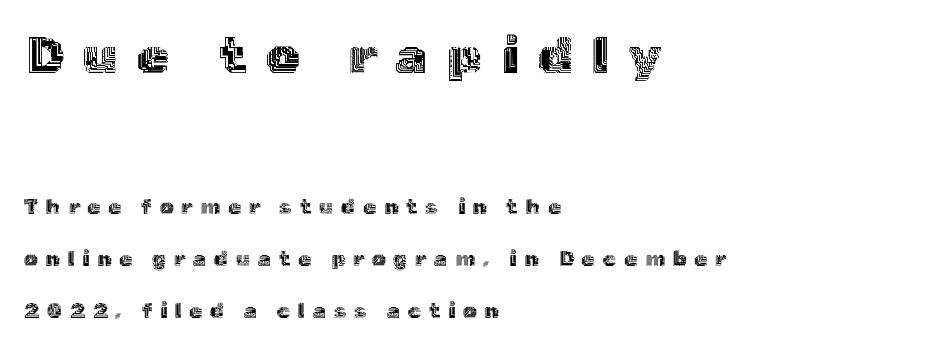
{"italic": "no", "width": "normal", "x_height": "medium", "monospaced": "no", "underline": "no", "align": "left", "line_spacing": "loose", "line_spacing_ratio": 2.47, "letter_spacing": "wide", "letter_spacing_em": 0.38, "larger_block": "first", "size_ratio": 2.48, "glyph_px": 52}
